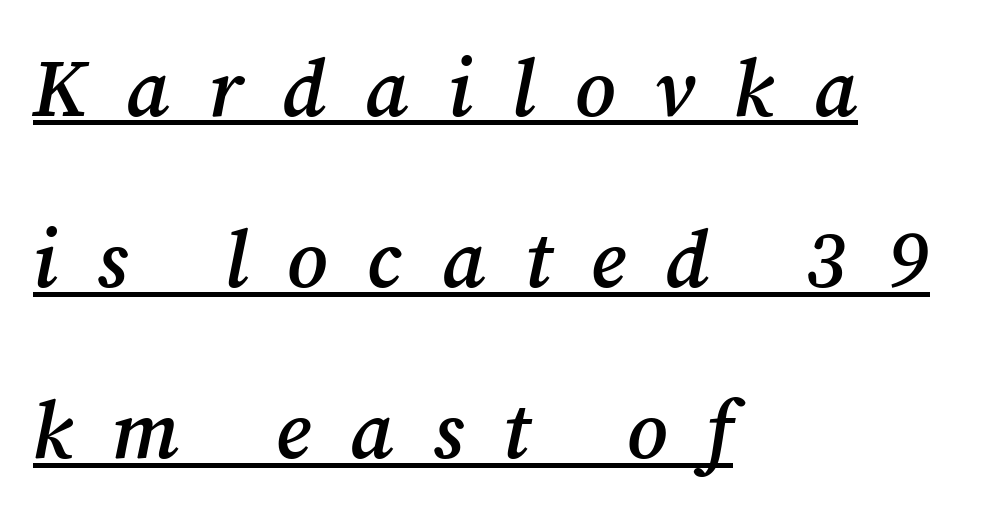
The image shows 80 px semibold serif type, italic (leaning right); set left-aligned, loose line spacing (2.14x), unusually wide letter spacing (+0.49 em), underlined; medium stroke contrast and a medium x-height.
